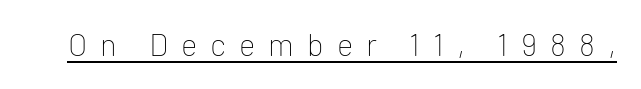
Underlining? Definitely there. Here the designer chose a conventional face with non-uniform glyph widths. Upright lettering throughout. The letterforms sit at book weight or below. Here the glyphs are tracked loosely, breaking word shapes into spaced letters. This sample uses a sans-serif face.
